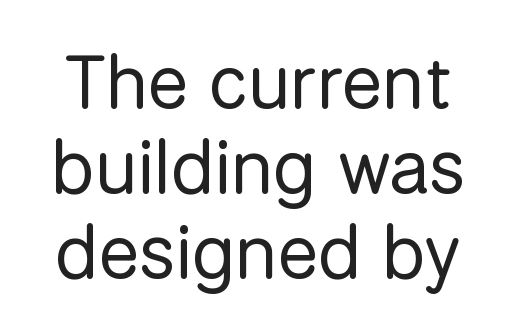
The image shows 76 px regular-weight sans-serif type, upright; set tight line spacing (1.12x), normal letter spacing, not underlined; low stroke contrast and a medium x-height.
